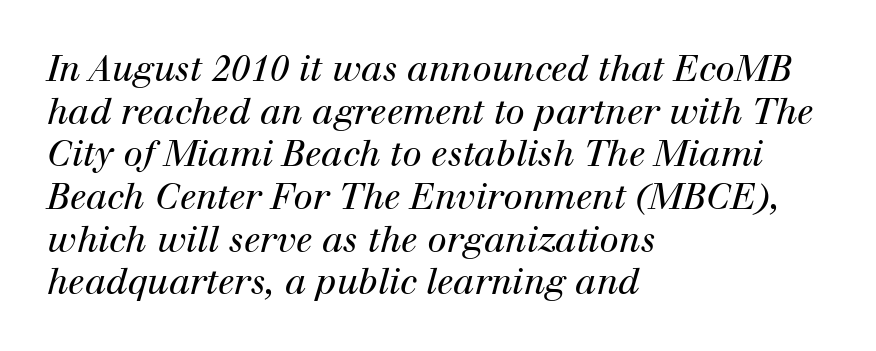
The image shows 35 px regular-weight serif type, italic (leaning right); set left-aligned, line spacing 1.22x, normal letter spacing, not underlined; high stroke contrast and a medium x-height.
